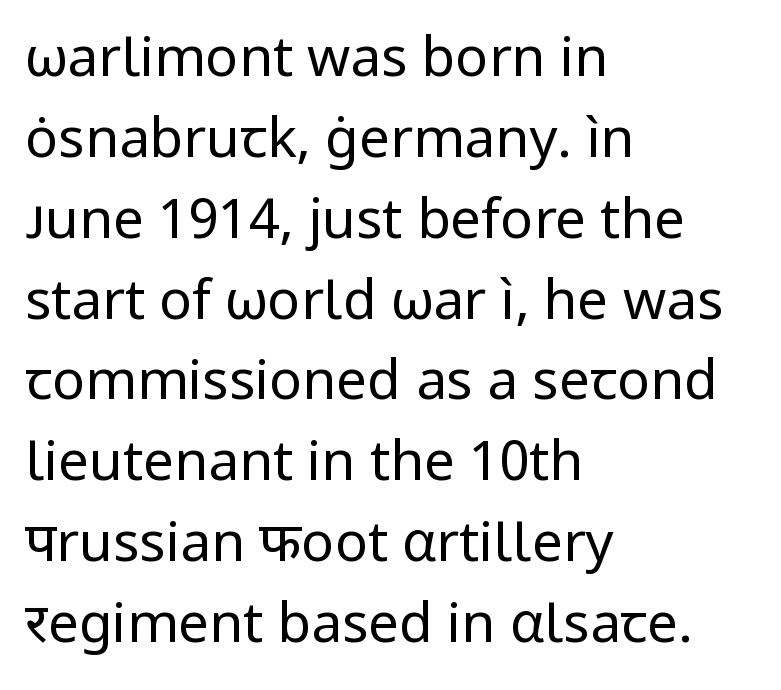
Q: Is the text bold? A: No.
Q: Is the text italic (slanted)? A: No, it is upright.
Q: Is the typeface a serif or a sans-serif typeface? A: Sans-serif.
Q: Is the text underlined? A: No.
Q: How is the paragraph aligned? A: Left-aligned.
Q: Is the spacing between letters normal or unusually wide? A: Normal.
Q: Is the spacing between lines tight, normal or loose? A: Normal.
Q: Width (condensed, normal, or wide)? A: Normal.
Q: Stroke contrast? A: Low.
Q: x-height? A: Medium.
Q: Monospaced? A: No.
